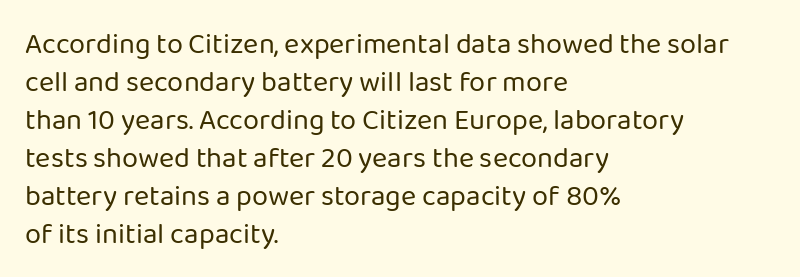
The font sits on the lighter half of the weight spectrum, regular included. The space between consecutive lines is moderate. Proportional: the letters do not fall into vertical columns. Unmarked baselines from the first word to the last.
